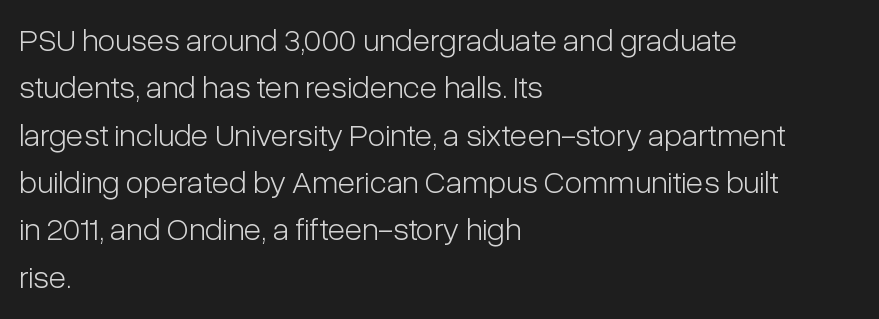
{"serif": "no", "italic": "no", "bold": "no", "weight": "light", "width": "condensed", "stroke_contrast": "low", "x_height": "medium", "monospaced": "no", "underline": "no", "align": "left", "line_spacing": "normal", "line_spacing_ratio": 1.48, "letter_spacing": "normal", "letter_spacing_em": 0.0, "glyph_px": 32}
